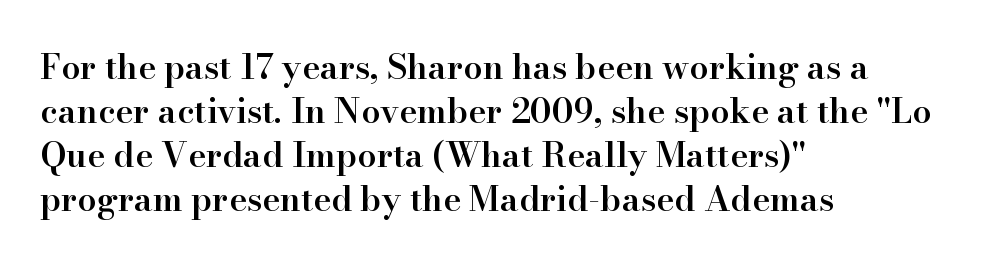
Q: Is the text bold? A: Semi-bold.
Q: Is the text italic (slanted)? A: No, it is upright.
Q: Is the typeface a serif or a sans-serif typeface? A: Serif.
Q: Is the text underlined? A: No.
Q: How is the paragraph aligned? A: Left-aligned.
Q: Is the spacing between letters normal or unusually wide? A: Normal.
Q: Is the spacing between lines tight, normal or loose? A: Normal.
Q: Width (condensed, normal, or wide)? A: Normal.
Q: Stroke contrast? A: High.
Q: x-height? A: Small.
Q: Monospaced? A: No.
